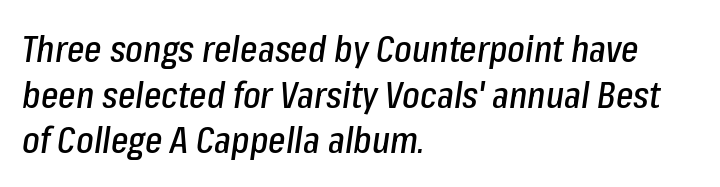
Italic: yes, the glyphs are oblique. Letters rest on an invisible, unmarked baseline. The paragraph has a hard left edge and a soft right edge. Is this a fixed-width face? No — the glyphs have proportional, varying widths.
